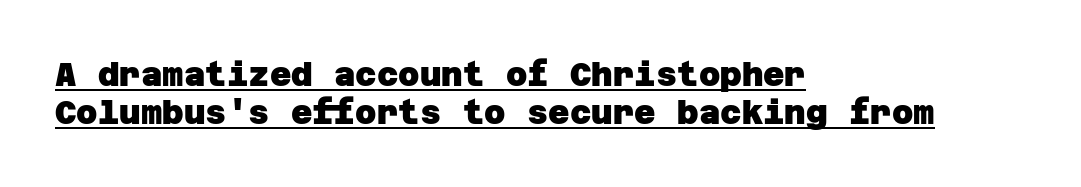
Q: Is the text bold? A: Yes.
Q: Is the typeface a serif or a sans-serif typeface? A: Sans-serif.
Q: Is the text underlined? A: Yes.
Q: How is the paragraph aligned? A: Left-aligned.
Q: Is the spacing between letters normal or unusually wide? A: Normal.
Q: Is the spacing between lines tight, normal or loose? A: Tight.
Q: Width (condensed, normal, or wide)? A: Normal.
Q: Stroke contrast? A: Low.
Q: x-height? A: Large.
